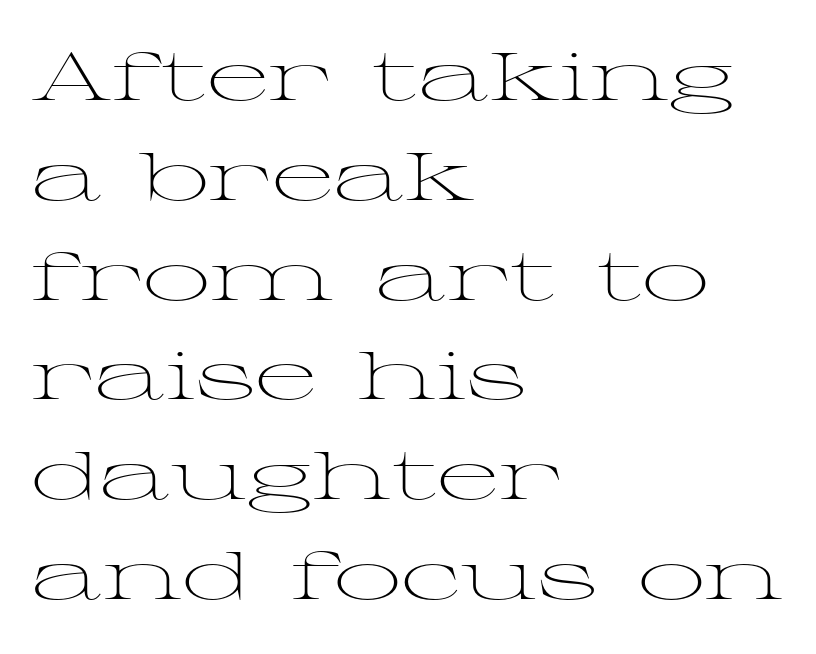
The image shows 67 px light, wide serif type, upright; set left-aligned, normal line spacing (1.49x), normal letter spacing, not underlined; medium stroke contrast and a medium x-height.
